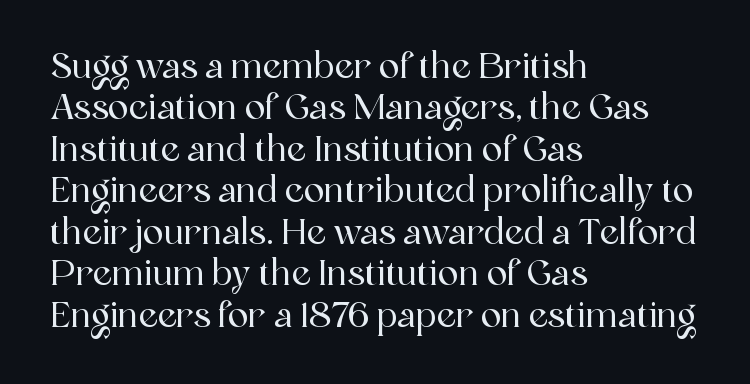
The image shows 34 px serif type, upright; set left-aligned, line spacing 1.22x, normal letter spacing, not underlined; a medium x-height.
